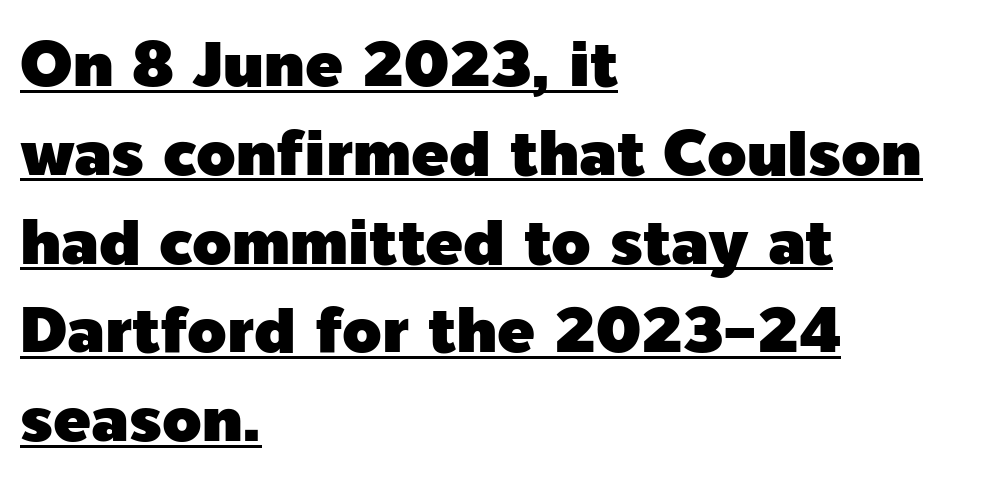
{"serif": "no", "italic": "no", "width": "normal", "x_height": "medium", "monospaced": "no", "underline": "yes", "align": "left", "line_spacing": "normal", "line_spacing_ratio": 1.41, "letter_spacing": "normal", "letter_spacing_em": 0.0, "glyph_px": 63}
